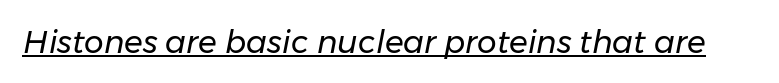
{"italic": "yes", "lean": "right", "slant_degrees": 11, "bold": "no", "weight": "regular", "width": "normal", "stroke_contrast": "low", "x_height": "medium", "monospaced": "no", "underline": "yes", "letter_spacing": "normal", "letter_spacing_em": 0.0, "glyph_px": 31}
